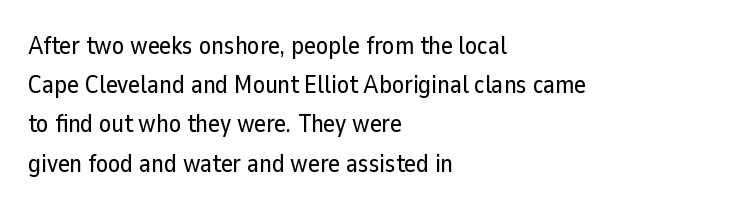
The foot of each line stays bare and open. Upright lettering throughout. Characters follow at the spacing the type designer built in. Line spacing here is normal.
